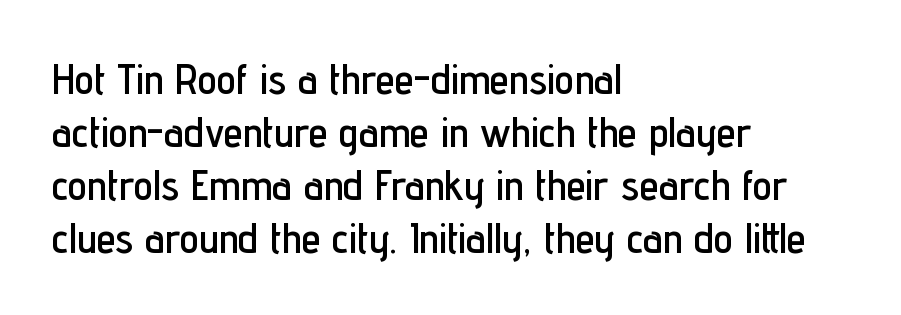
This rendering uses left alignment, leaving the right contour irregular. This is sans-serif lettering, the kind often seen on screens and signage. Bare-footed words on every line. You could not count columns in this text — the font is proportionally spaced. There is no visible air inserted between adjacent glyphs.
